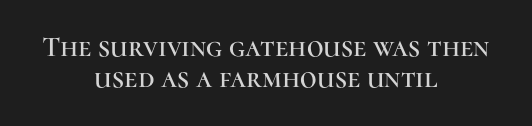
The image shows 29 px serif type, upright; set centered, tight line spacing (1.07x), normal letter spacing, not underlined; high stroke contrast and a medium x-height.
